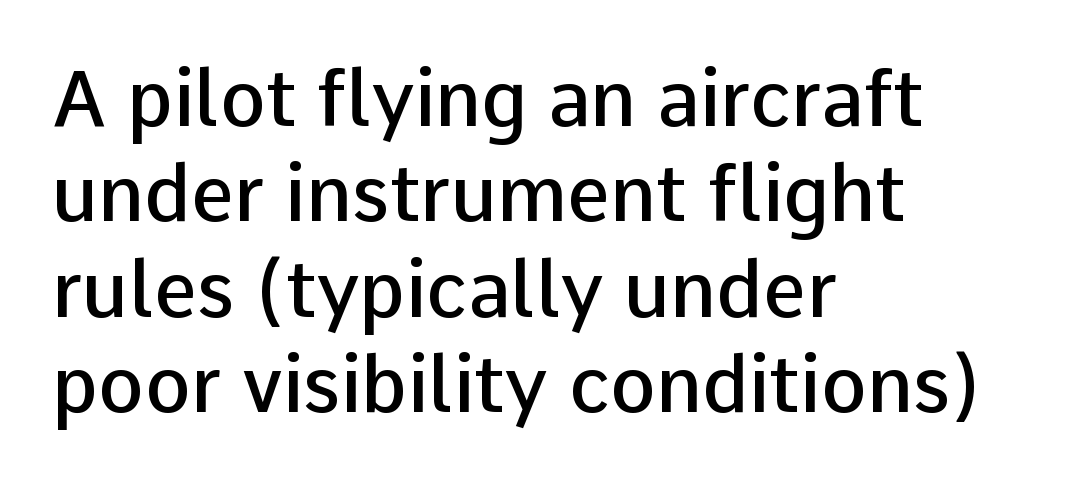
{"serif": "no", "italic": "no", "bold": "semi", "weight": "semibold", "width": "normal", "stroke_contrast": "low", "x_height": "medium", "monospaced": "no", "underline": "no", "align": "left", "line_spacing_ratio": 1.24, "letter_spacing": "normal", "letter_spacing_em": 0.0, "glyph_px": 77}
